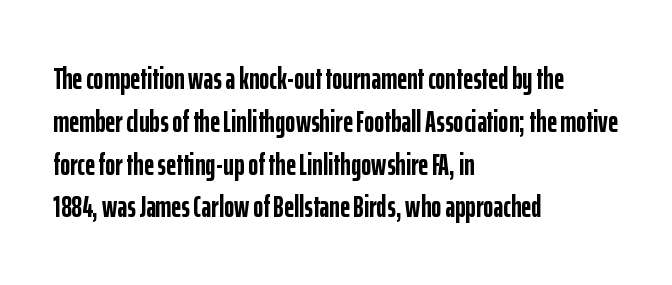
{"serif": "no", "italic": "no", "bold": "yes", "weight": "semibold", "width": "condensed", "stroke_contrast": "low", "x_height": "medium", "monospaced": "no", "underline": "no", "align": "left", "line_spacing": "normal", "line_spacing_ratio": 1.38, "letter_spacing": "normal", "letter_spacing_em": 0.0, "glyph_px": 31}
